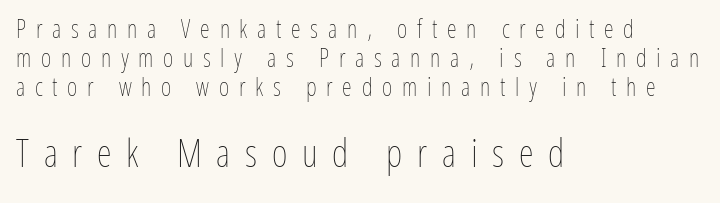
Spacing between characters has been opened up far beyond the box default. Rendered with straight, roman letterforms. A bare baseline throughout the passage. The lines are quadded left.
